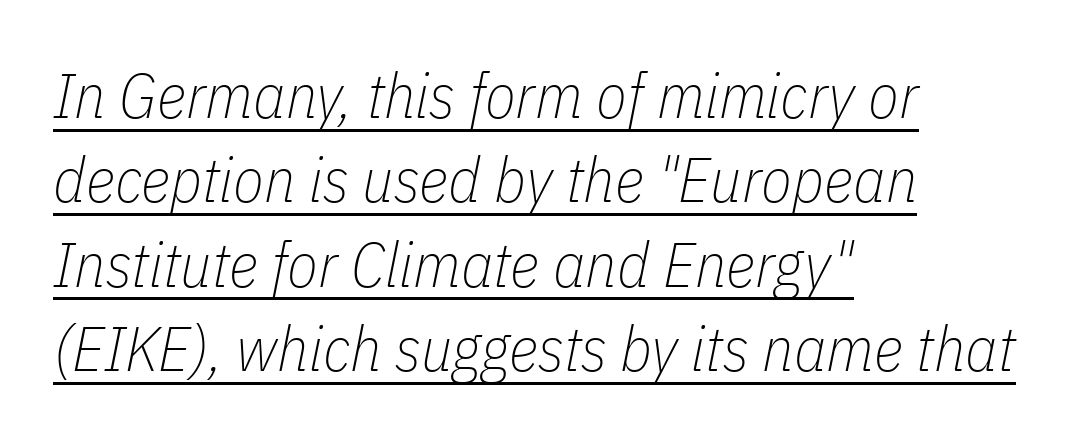
{"italic": "yes", "lean": "right", "slant_degrees": 11, "bold": "no", "weight": "thin", "width": "condensed", "stroke_contrast": "low", "x_height": "medium", "monospaced": "no", "underline": "yes", "align": "left", "line_spacing": "normal", "line_spacing_ratio": 1.34, "letter_spacing": "normal", "letter_spacing_em": 0.0, "glyph_px": 63}
